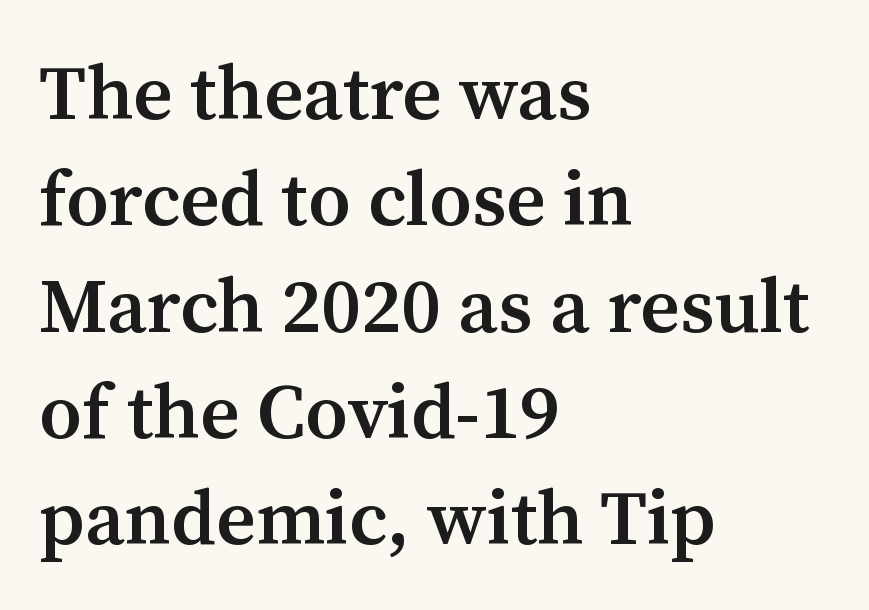
The image shows 77 px semibold serif type, upright; set left-aligned, normal line spacing (1.38x), normal letter spacing, not underlined; medium stroke contrast and a medium x-height.
